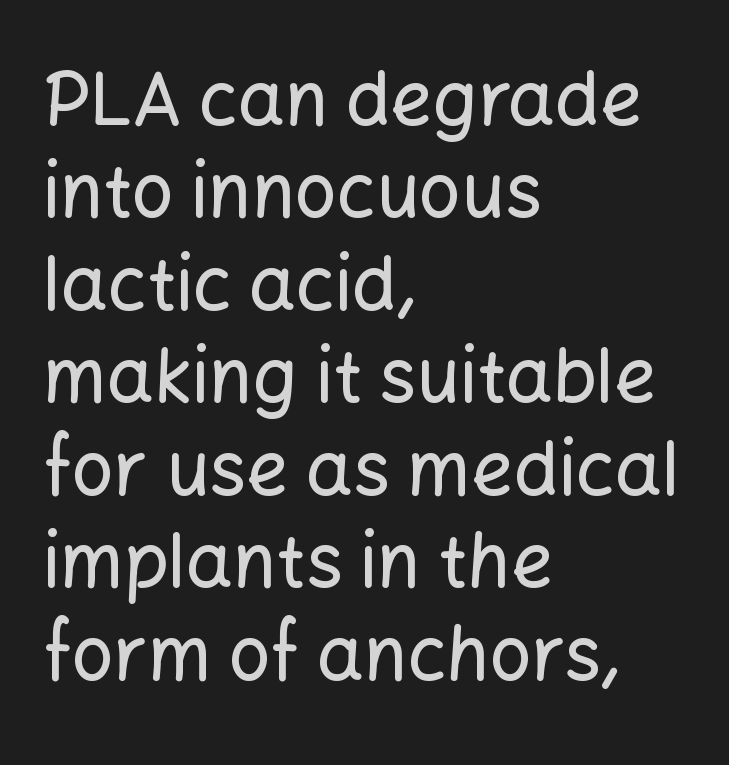
Look at the bottom of the vertical strokes: they stop flat, with no serifs. No extra tracking has been applied to these lines. Posture: straight, roman, zero tilt. The rendering uses natural spacing where letterforms have individual widths. A classic flush-left, rag-right setting is used for this passage. Lines of text with bare space underneath.
